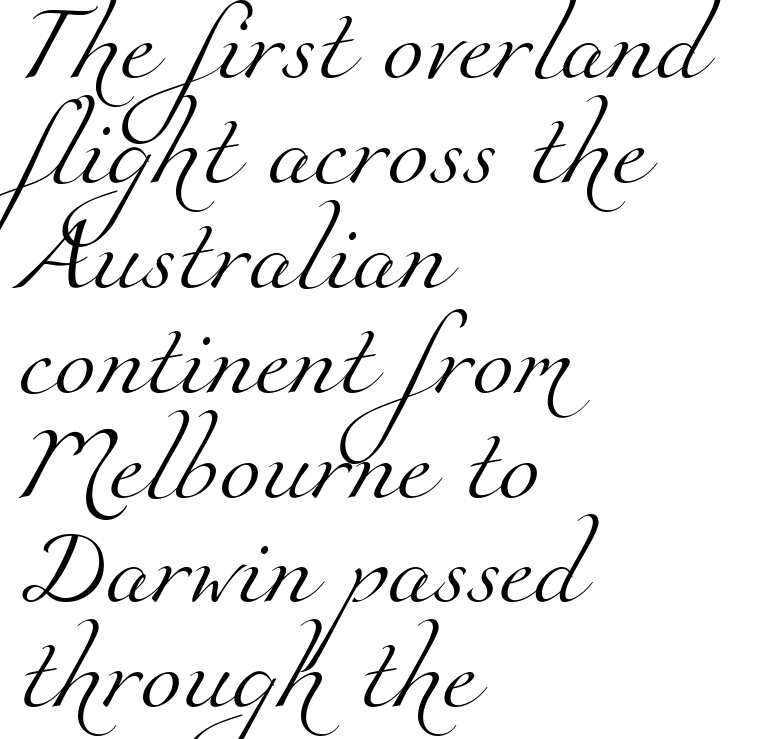
Q: Is the text bold? A: No.
Q: Is the typeface a serif or a sans-serif typeface? A: Serif.
Q: Is the text underlined? A: No.
Q: How is the paragraph aligned? A: Left-aligned.
Q: Is the spacing between letters normal or unusually wide? A: Normal.
Q: Is the spacing between lines tight, normal or loose? A: Normal.
Q: Width (condensed, normal, or wide)? A: Normal.
Q: Stroke contrast? A: Medium.
Q: x-height? A: Small.
Q: Monospaced? A: No.
